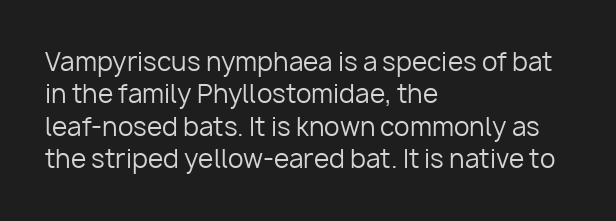
Q: Is the text bold? A: No.
Q: Is the text italic (slanted)? A: No, it is upright.
Q: Is the text underlined? A: No.
Q: How is the paragraph aligned? A: Left-aligned.
Q: Is the spacing between letters normal or unusually wide? A: Normal.
Q: Is the spacing between lines tight, normal or loose? A: Normal.
